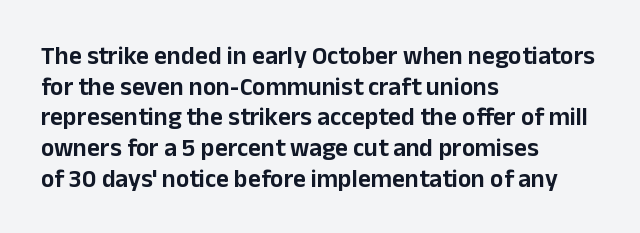
Q: Is the text italic (slanted)? A: No, it is upright.
Q: Is the text underlined? A: No.
Q: How is the paragraph aligned? A: Left-aligned.
Q: Is the spacing between letters normal or unusually wide? A: Normal.
